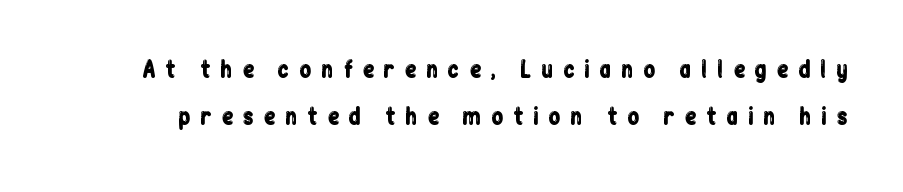
The image shows 22 px text type, upright; set loose line spacing (2.12x), unusually wide letter spacing (+0.42 em), not underlined.
